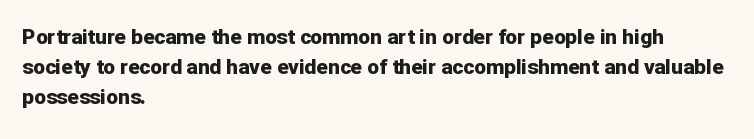
{"italic": "no", "bold": "yes", "underline": "no", "align": "left", "line_spacing": "normal", "line_spacing_ratio": 1.43, "letter_spacing": "normal", "letter_spacing_em": 0.0, "glyph_px": 21}
